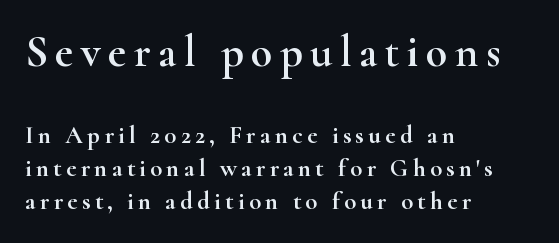
{"serif": "yes", "italic": "no", "width": "wide", "stroke_contrast": "high", "x_height": "small", "monospaced": "no", "underline": "no", "align": "left", "line_spacing": "normal", "line_spacing_ratio": 1.33, "larger_block": "first", "size_ratio": 1.76, "glyph_px": 44}
